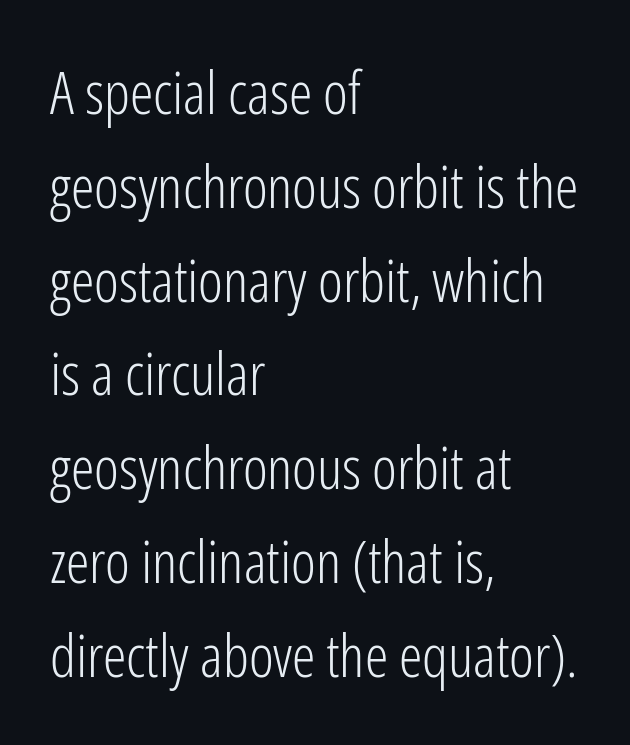
The image shows 59 px light, condensed sans-serif type, upright; set left-aligned, normal line spacing (1.59x), normal letter spacing, not underlined; low stroke contrast and a medium x-height.
